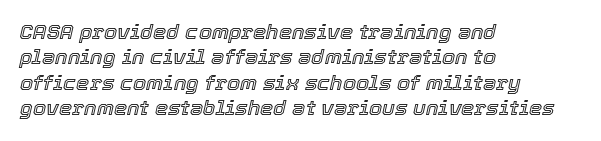
{"italic": "yes", "lean": "right", "slant_degrees": 12, "underline": "no", "align": "left", "line_spacing_ratio": 1.21, "letter_spacing": "normal", "letter_spacing_em": 0.0, "glyph_px": 21}
